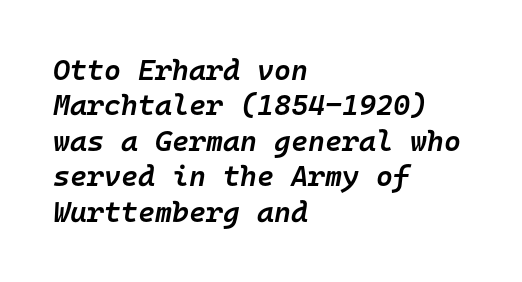
The rendering uses a semibold face; strokes are thickened but not to full bold. Line starts are locked; line ends wander. Tracking value appears to be zero — textbook default spacing. Rule under the text: the space is simply empty.
